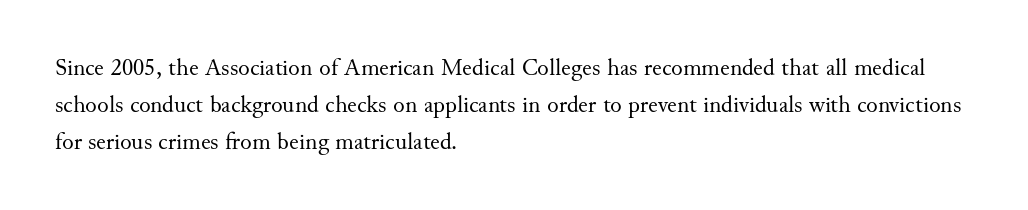
Ordinary non-slanted type is in use. This sample uses plain, unmodified letter spacing. Has an underline been added? It has not. The designer left line spacing at the default. The cut favours lightness, reaching ordinary text weight at its darkest. Layout note: lines flush left.
